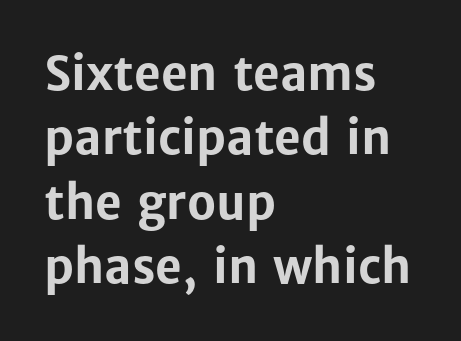
Q: Is the text bold? A: Yes.
Q: Is the text italic (slanted)? A: No, it is upright.
Q: Is the typeface a serif or a sans-serif typeface? A: Sans-serif.
Q: Is the text underlined? A: No.
Q: How is the paragraph aligned? A: Left-aligned.
Q: Is the spacing between letters normal or unusually wide? A: Normal.
Q: Is the spacing between lines tight, normal or loose? A: Normal.
Q: Width (condensed, normal, or wide)? A: Normal.
Q: Stroke contrast? A: Low.
Q: x-height? A: Medium.
Q: Monospaced? A: No.
